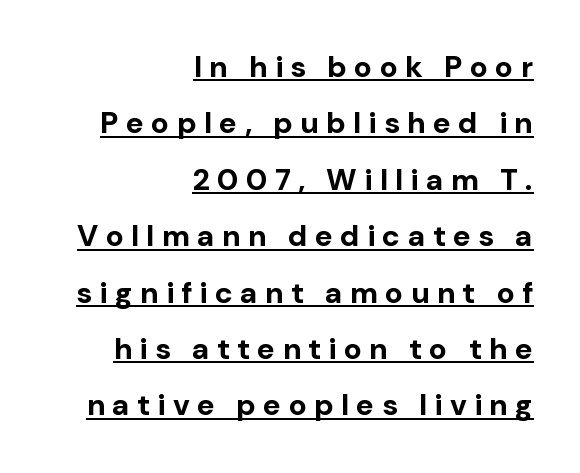
{"serif": "no", "italic": "no", "bold": "yes", "weight": "bold", "width": "normal", "stroke_contrast": "low", "x_height": "medium", "monospaced": "no", "underline": "yes", "align": "right", "line_spacing_ratio": 1.88, "letter_spacing": "wide", "letter_spacing_em": 0.24, "glyph_px": 30}
